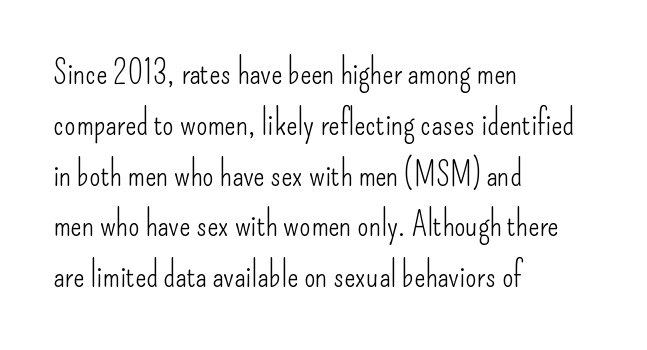
{"serif": "no", "italic": "no", "bold": "no", "weight": "light", "width": "condensed", "stroke_contrast": "low", "x_height": "small", "monospaced": "no", "underline": "no", "align": "left", "line_spacing": "normal", "line_spacing_ratio": 1.54, "letter_spacing": "normal", "letter_spacing_em": 0.0, "glyph_px": 33}
